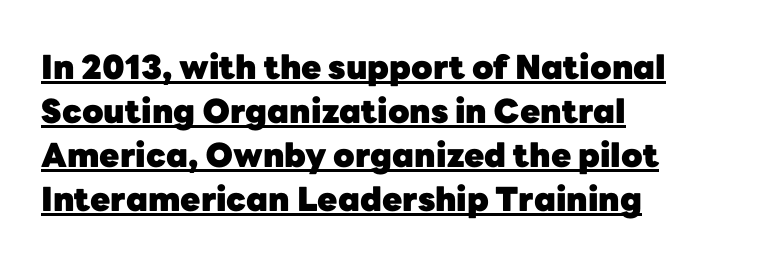
{"serif": "no", "italic": "no", "bold": "yes", "weight": "heavy", "width": "normal", "stroke_contrast": "low", "x_height": "medium", "monospaced": "no", "underline": "yes", "align": "left", "line_spacing": "normal", "line_spacing_ratio": 1.33, "letter_spacing": "normal", "letter_spacing_em": 0.0, "glyph_px": 33}
